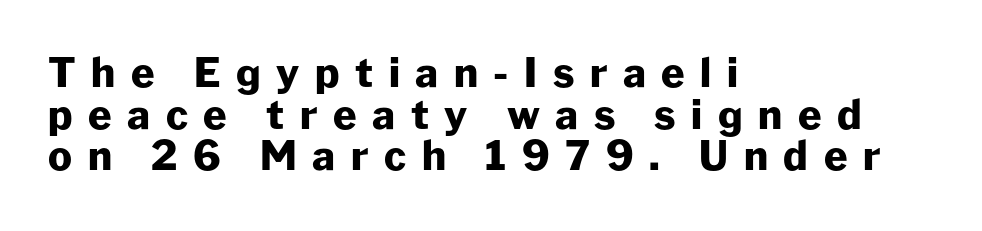
{"serif": "no", "italic": "no", "bold": "yes", "weight": "heavy", "width": "normal", "stroke_contrast": "low", "x_height": "medium", "monospaced": "no", "underline": "no", "align": "left", "line_spacing": "tight", "line_spacing_ratio": 1.04, "letter_spacing": "wide", "letter_spacing_em": 0.39, "glyph_px": 40}
